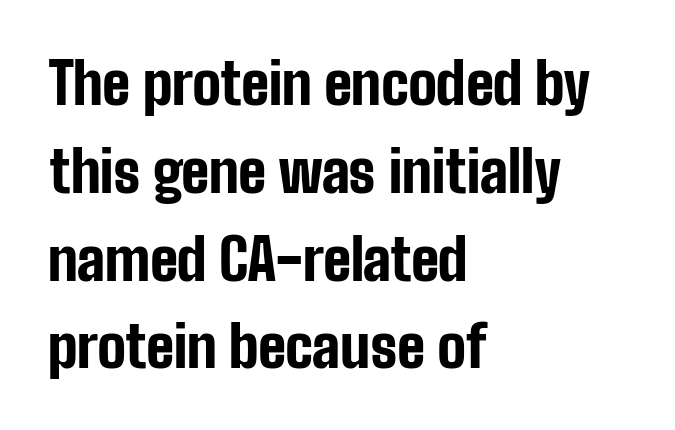
The image shows 57 px bold, condensed sans-serif type, upright; set left-aligned, normal line spacing (1.54x), normal letter spacing, not underlined; low stroke contrast and a medium x-height.
